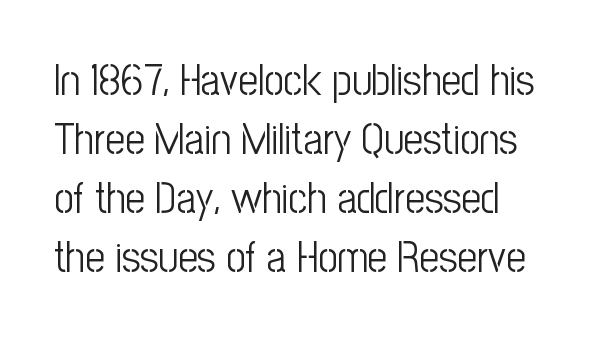
Q: Is the text bold? A: No.
Q: Is the text italic (slanted)? A: No, it is upright.
Q: Is the typeface a serif or a sans-serif typeface? A: Sans-serif.
Q: Is the text underlined? A: No.
Q: Is the spacing between letters normal or unusually wide? A: Normal.
Q: Is the spacing between lines tight, normal or loose? A: Normal.
Q: Width (condensed, normal, or wide)? A: Condensed.
Q: Stroke contrast? A: Low.
Q: x-height? A: Medium.
Q: Monospaced? A: No.
